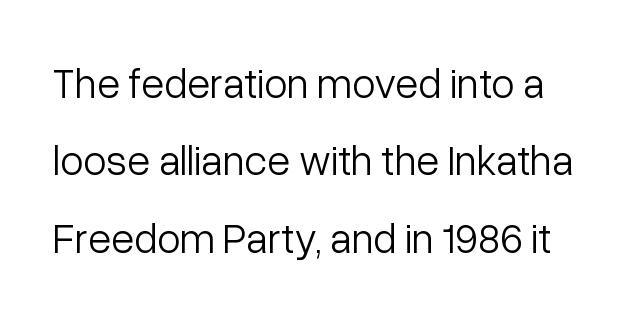
Q: Is the text bold? A: No.
Q: Is the text italic (slanted)? A: No, it is upright.
Q: Is the typeface a serif or a sans-serif typeface? A: Sans-serif.
Q: Is the text underlined? A: No.
Q: Is the spacing between letters normal or unusually wide? A: Normal.
Q: Width (condensed, normal, or wide)? A: Normal.
Q: Stroke contrast? A: Low.
Q: x-height? A: Medium.
Q: Monospaced? A: No.
